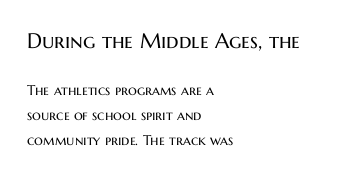
Q: Is the text bold? A: No.
Q: Is the text italic (slanted)? A: No, it is upright.
Q: Is the text underlined? A: No.
Q: How is the paragraph aligned? A: Left-aligned.
Q: Is the spacing between letters normal or unusually wide? A: Normal.
Q: Which block of text is set in a larger size, the first (top) or the second (bottom)? A: The first (top) one.
